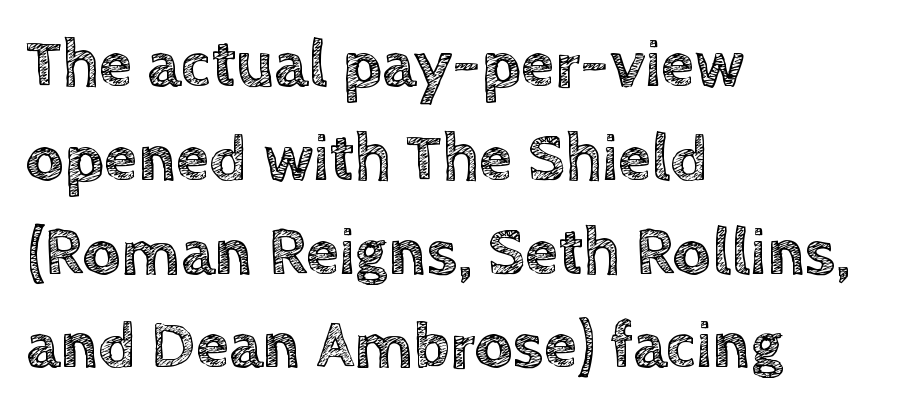
Q: Is the text italic (slanted)? A: No, it is upright.
Q: Is the text underlined? A: No.
Q: How is the paragraph aligned? A: Left-aligned.
Q: Is the spacing between letters normal or unusually wide? A: Normal.
Q: Is the spacing between lines tight, normal or loose? A: Normal.
Q: Width (condensed, normal, or wide)? A: Normal.
Q: x-height? A: Large.
Q: Monospaced? A: No.
